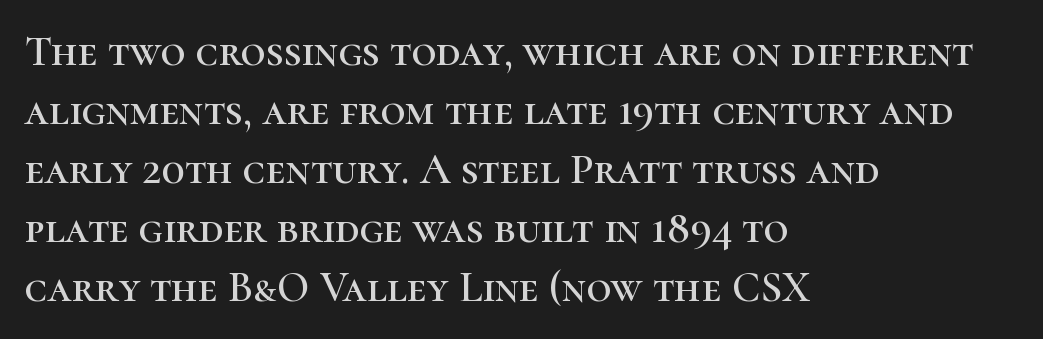
Q: Is the text italic (slanted)? A: No, it is upright.
Q: Is the typeface a serif or a sans-serif typeface? A: Serif.
Q: Is the text underlined? A: No.
Q: How is the paragraph aligned? A: Left-aligned.
Q: Is the spacing between letters normal or unusually wide? A: Normal.
Q: Is the spacing between lines tight, normal or loose? A: Normal.
Q: Width (condensed, normal, or wide)? A: Normal.
Q: Stroke contrast? A: High.
Q: x-height? A: Medium.
Q: Monospaced? A: No.
